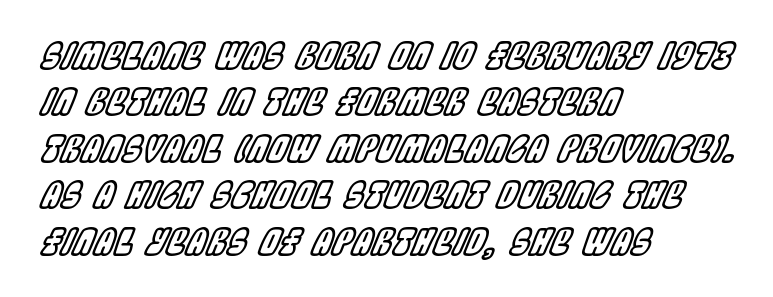
In terms of leading, this rendering sits right in the middle. Looks like regular typesetting: each glyph gets only the width it needs. Default kerning and tracking; the words read as compact shapes. Notice how the stems are inclined rather than vertical — that's the hallmark of italics. The passage shown is not underscored anywhere. Layout note: lines flush left.
